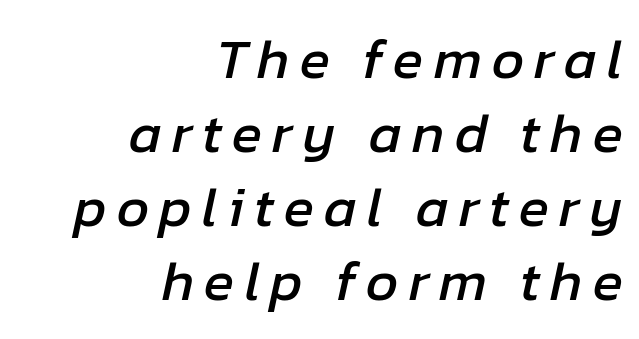
The image shows 56 px text type, italic (leaning right); set right-aligned, normal line spacing (1.32x), not underlined; low stroke contrast and a medium x-height.
